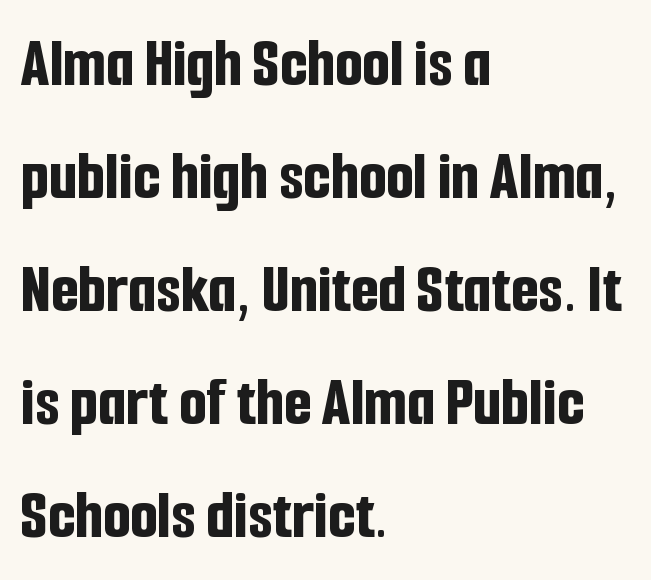
{"serif": "no", "italic": "no", "bold": "yes", "weight": "bold", "width": "condensed", "stroke_contrast": "low", "x_height": "medium", "monospaced": "no", "underline": "no", "align": "left", "line_spacing": "normal", "line_spacing_ratio": 1.59, "letter_spacing": "normal", "letter_spacing_em": 0.0, "glyph_px": 71}
